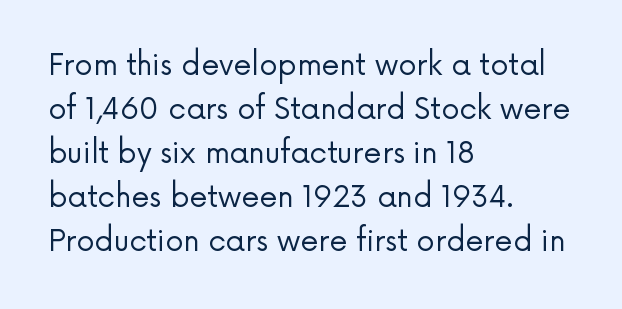
{"serif": "no", "italic": "no", "bold": "no", "weight": "regular", "width": "normal", "stroke_contrast": "low", "x_height": "medium", "monospaced": "no", "underline": "no", "align": "left", "line_spacing": "normal", "line_spacing_ratio": 1.52, "letter_spacing": "normal", "letter_spacing_em": 0.0, "glyph_px": 29}
